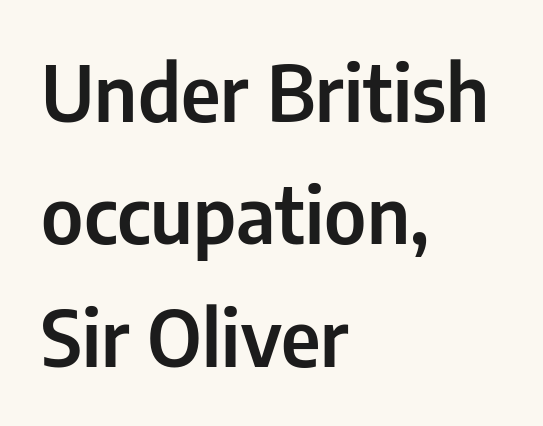
{"serif": "no", "italic": "no", "width": "condensed", "stroke_contrast": "low", "x_height": "medium", "monospaced": "no", "underline": "no", "align": "left", "line_spacing": "normal", "line_spacing_ratio": 1.57, "letter_spacing": "normal", "letter_spacing_em": 0.0, "glyph_px": 78}
